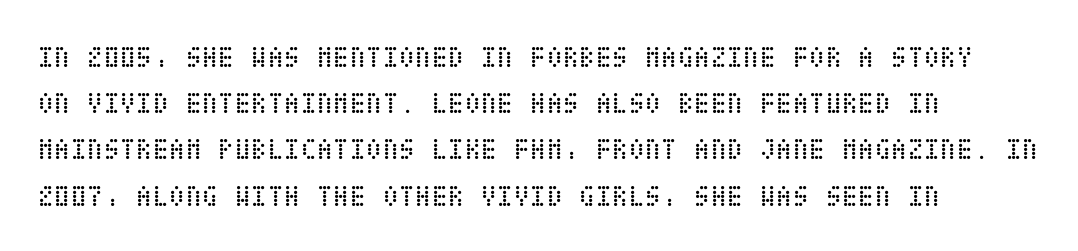
The image shows 30 px regular-weight, condensed type, upright; set normal line spacing (1.54x), normal letter spacing, not underlined; low stroke contrast and a large x-height.
